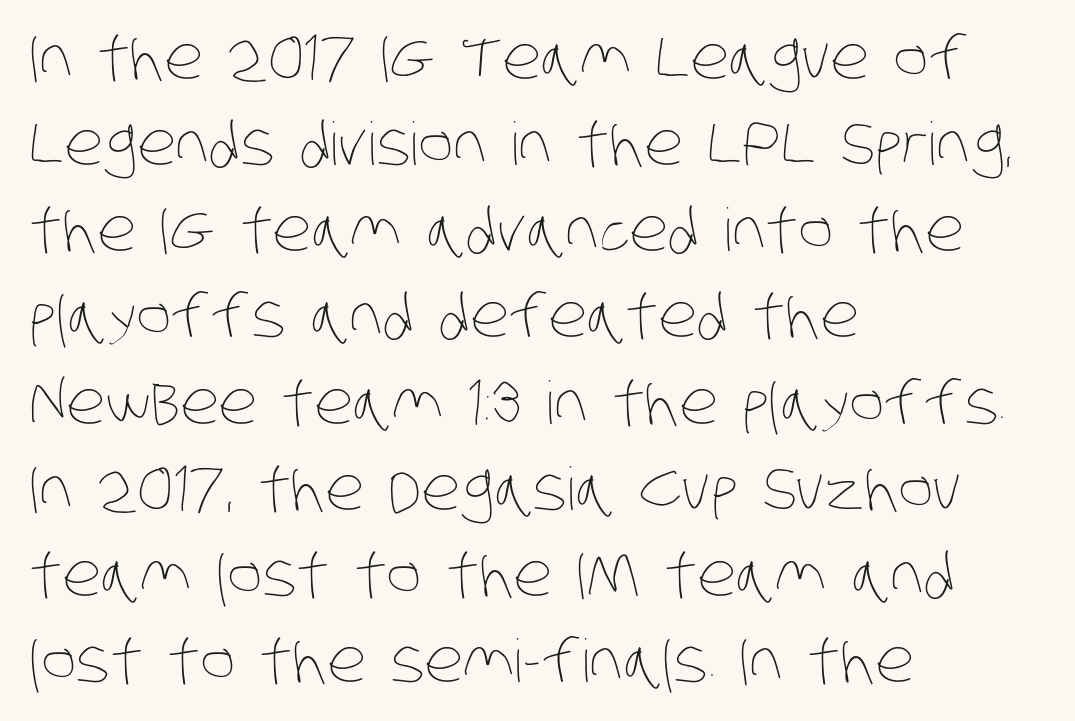
Vertical stems look standard width or narrower in stroke. The string is rendered with underlining switched off. The rendering uses natural spacing where letterforms have individual widths. Is the letter spacing exaggerated? No — it looks like the ordinary default. Alignment: flush left. The vertical gap from one line to the next is medium.
